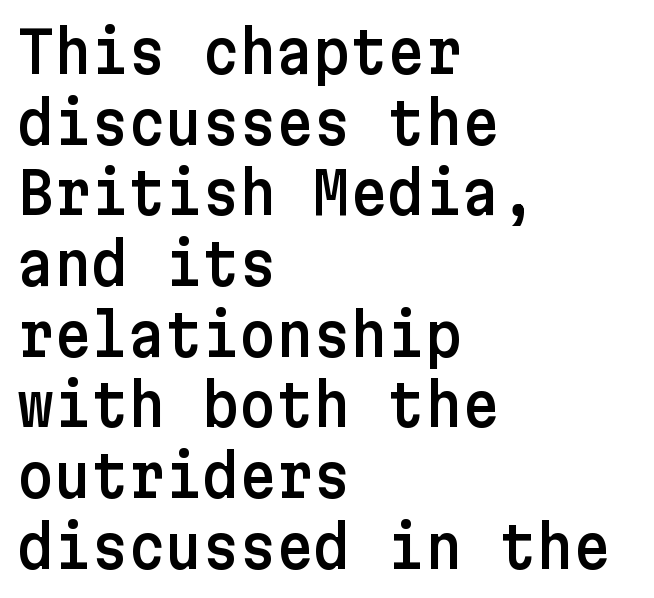
The image shows 57 px sans-serif type, upright; set left-aligned, line spacing 1.24x, normal letter spacing, not underlined; low stroke contrast and a medium x-height.
